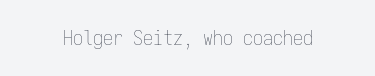
The image shows 20 px text type, upright; set normal letter spacing, not underlined.
